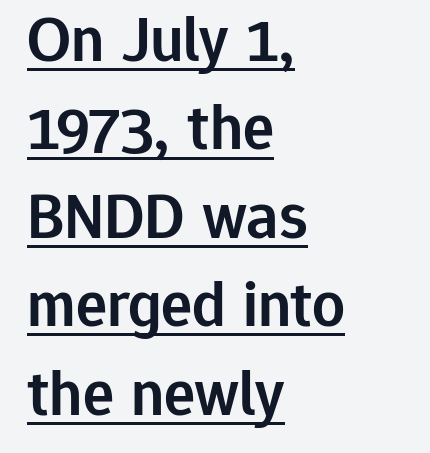
Q: Is the text bold? A: Semi-bold.
Q: Is the text italic (slanted)? A: No, it is upright.
Q: Is the typeface a serif or a sans-serif typeface? A: Sans-serif.
Q: Is the text underlined? A: Yes.
Q: How is the paragraph aligned? A: Left-aligned.
Q: Is the spacing between letters normal or unusually wide? A: Normal.
Q: Is the spacing between lines tight, normal or loose? A: Normal.
Q: Width (condensed, normal, or wide)? A: Normal.
Q: Stroke contrast? A: Low.
Q: x-height? A: Medium.
Q: Monospaced? A: No.
